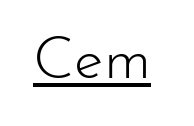
The image shows 60 px light sans-serif type, upright; set normal letter spacing, underlined; low stroke contrast and a small x-height.
